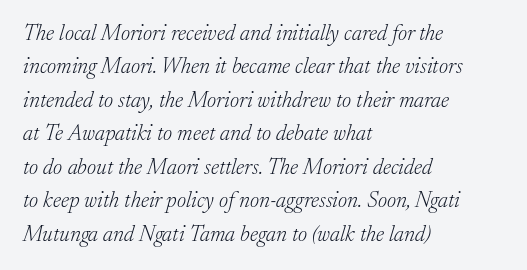
Q: Is the text bold? A: No.
Q: Is the text italic (slanted)? A: Yes, it leans right by about 17 degrees.
Q: Is the text underlined? A: No.
Q: How is the paragraph aligned? A: Left-aligned.
Q: Is the spacing between letters normal or unusually wide? A: Normal.
Q: Is the spacing between lines tight, normal or loose? A: Normal.
